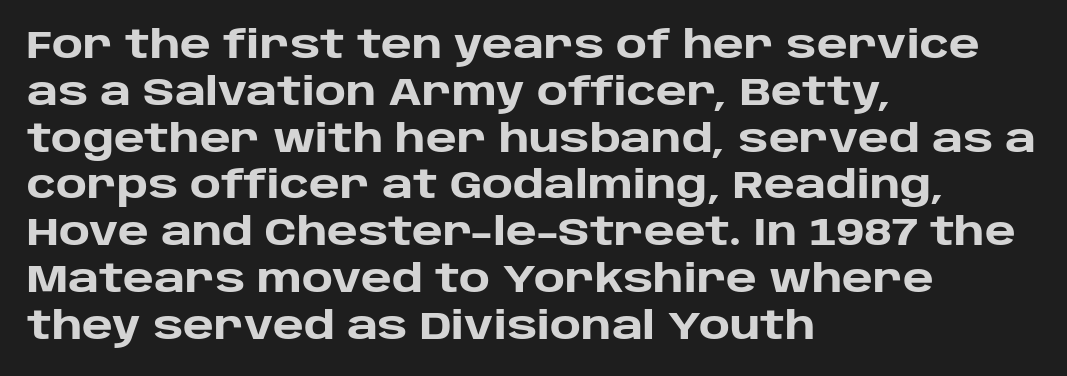
{"serif": "no", "italic": "no", "bold": "yes", "weight": "heavy", "width": "normal", "stroke_contrast": "low", "x_height": "large", "monospaced": "no", "underline": "no", "align": "left", "line_spacing_ratio": 1.2, "letter_spacing": "normal", "letter_spacing_em": 0.0, "glyph_px": 39}
